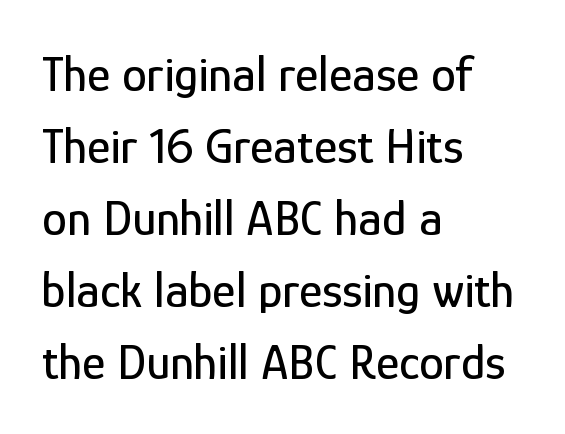
Q: Is the text italic (slanted)? A: No, it is upright.
Q: Is the typeface a serif or a sans-serif typeface? A: Sans-serif.
Q: Is the text underlined? A: No.
Q: How is the paragraph aligned? A: Left-aligned.
Q: Is the spacing between letters normal or unusually wide? A: Normal.
Q: Is the spacing between lines tight, normal or loose? A: Normal.
Q: Width (condensed, normal, or wide)? A: Condensed.
Q: Stroke contrast? A: Low.
Q: x-height? A: Medium.
Q: Monospaced? A: No.
